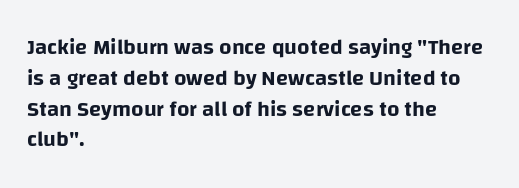
The image shows 22 px text type, upright; set left-aligned, normal line spacing (1.4x), normal letter spacing, not underlined.
